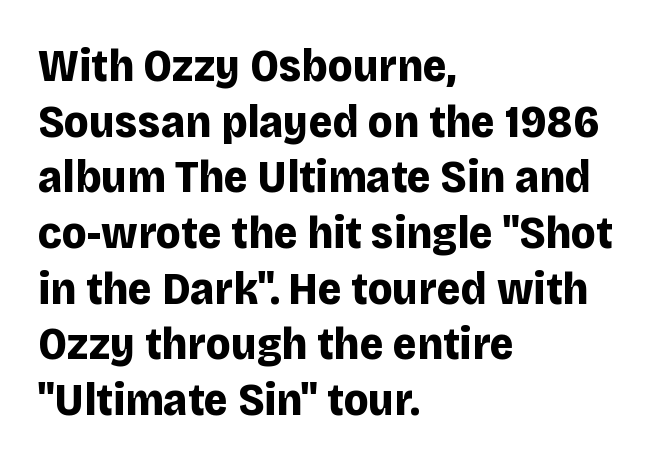
Q: Is the text bold? A: Yes.
Q: Is the text italic (slanted)? A: No, it is upright.
Q: Is the typeface a serif or a sans-serif typeface? A: Sans-serif.
Q: Is the text underlined? A: No.
Q: How is the paragraph aligned? A: Left-aligned.
Q: Is the spacing between letters normal or unusually wide? A: Normal.
Q: Width (condensed, normal, or wide)? A: Normal.
Q: Stroke contrast? A: Low.
Q: x-height? A: Large.
Q: Monospaced? A: No.
